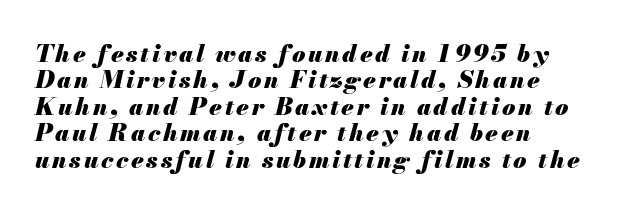
Q: Is the text bold? A: Yes.
Q: Is the text italic (slanted)? A: Yes, it leans right by about 13 degrees.
Q: Is the text underlined? A: No.
Q: How is the paragraph aligned? A: Left-aligned.
Q: Is the spacing between lines tight, normal or loose? A: Tight.
